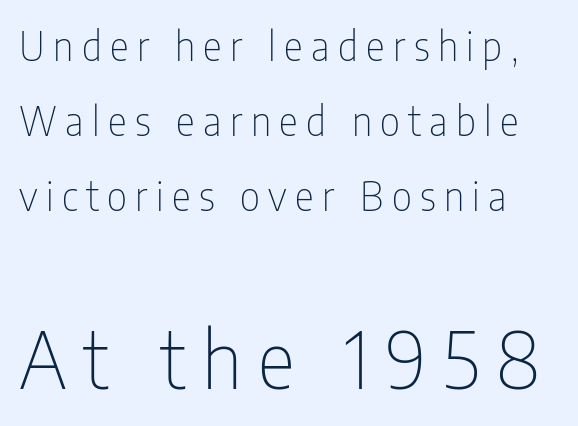
Q: Is the text bold? A: No.
Q: Is the text italic (slanted)? A: No, it is upright.
Q: Is the typeface a serif or a sans-serif typeface? A: Sans-serif.
Q: Is the text underlined? A: No.
Q: Is the spacing between letters normal or unusually wide? A: Unusually wide.
Q: Which block of text is set in a larger size, the first (top) or the second (bottom)? A: The second (bottom) one.
Q: Width (condensed, normal, or wide)? A: Condensed.
Q: Stroke contrast? A: Low.
Q: x-height? A: Medium.
Q: Monospaced? A: No.
